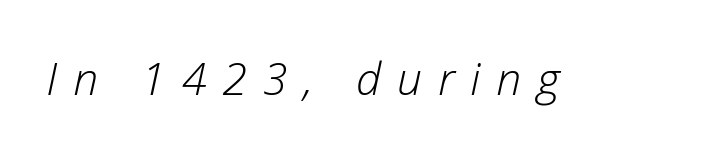
Do the characters align in a grid? No, the font is proportional. Any mark beneath the type? The region is blank. Rendered with sloped, italic letterforms. Heaviness? Minimal to ordinary, like unemphasized prose.
